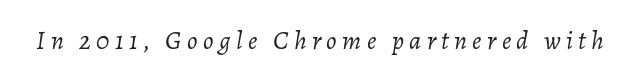
Observe the lean: these are italic letterforms. The strip under each line holds only bare page. These lines have a slow, spaced-out rhythm from letter to letter. The typesetting does not lean heavy: it is not bold.
